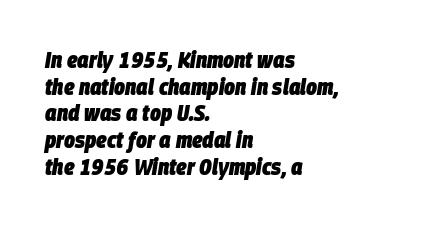
Q: Is the text bold? A: Yes.
Q: Is the text italic (slanted)? A: Yes, it leans right by about 9 degrees.
Q: Is the text underlined? A: No.
Q: How is the paragraph aligned? A: Left-aligned.
Q: Is the spacing between letters normal or unusually wide? A: Normal.
